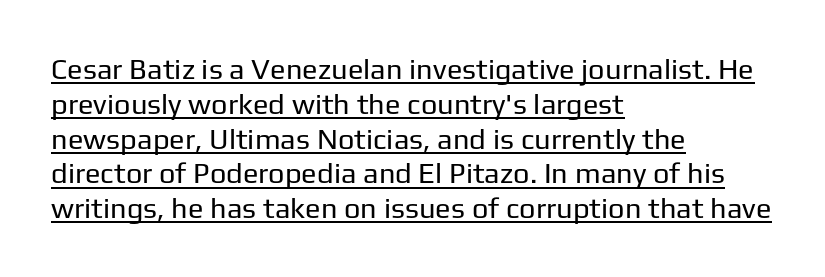
The image shows 29 px regular-weight sans-serif type, upright; set left-aligned, line spacing 1.2x, normal letter spacing, underlined; low stroke contrast and a medium x-height.
